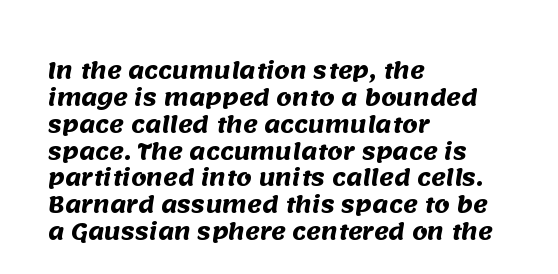
{"bold": "yes", "underline": "no", "align": "left", "line_spacing_ratio": 1.22, "letter_spacing": "normal", "letter_spacing_em": 0.0, "glyph_px": 22}
